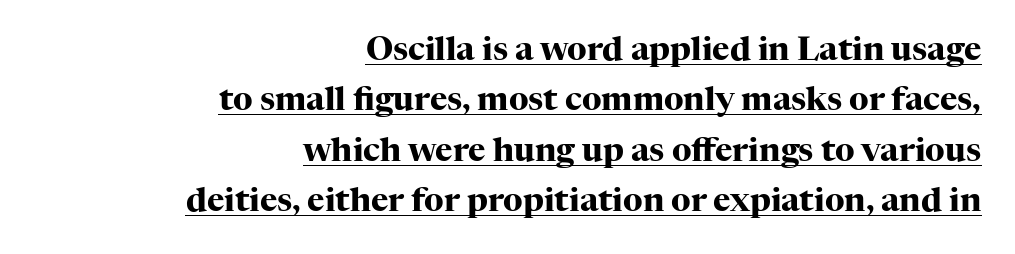
{"serif": "yes", "italic": "no", "bold": "yes", "weight": "heavy", "width": "normal", "stroke_contrast": "high", "x_height": "medium", "monospaced": "no", "underline": "yes", "align": "right", "line_spacing": "normal", "line_spacing_ratio": 1.53, "letter_spacing": "normal", "letter_spacing_em": 0.0, "glyph_px": 33}
